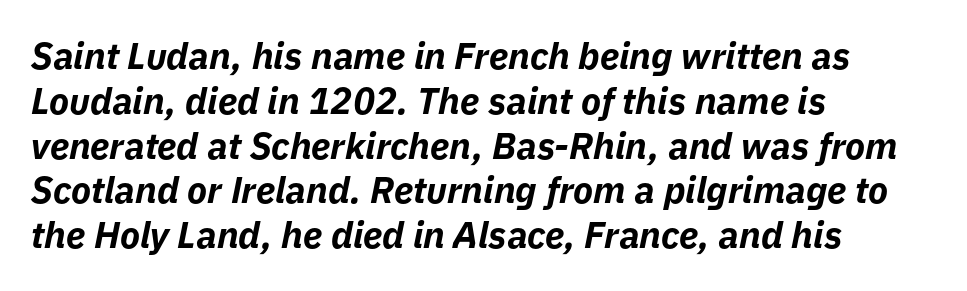
Yep, that's italic — everything's leaning. Spacing verdict: proportional, widths tailored to each character. Glance below the letters and you will spot only blank space. Compared with typical body copy, the letter spacing here is the same.
